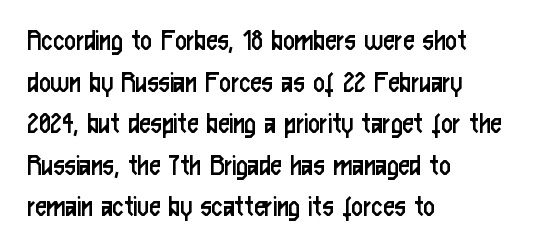
Q: Is the text bold? A: No.
Q: Is the text italic (slanted)? A: No, it is upright.
Q: Is the typeface a serif or a sans-serif typeface? A: Sans-serif.
Q: Is the text underlined? A: No.
Q: How is the paragraph aligned? A: Left-aligned.
Q: Is the spacing between letters normal or unusually wide? A: Normal.
Q: Is the spacing between lines tight, normal or loose? A: Normal.
Q: Width (condensed, normal, or wide)? A: Condensed.
Q: Stroke contrast? A: Low.
Q: x-height? A: Medium.
Q: Monospaced? A: No.
